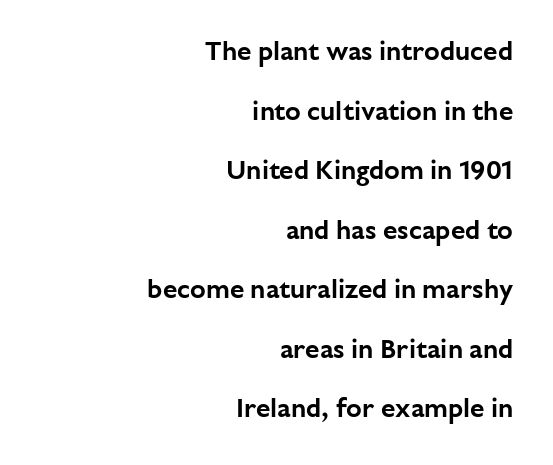
Vertical strokes here are truly vertical. The ragged edge is on the left, which tells us the setting is flush right. Underlining? Definitely not there. Standard letterfit; no display-style spreading of the glyphs.
